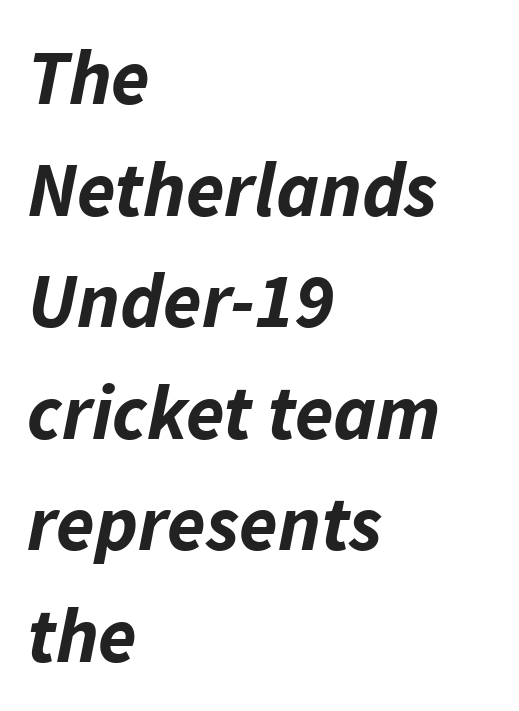
{"italic": "yes", "lean": "right", "slant_degrees": 11, "bold": "yes", "weight": "bold", "width": "normal", "stroke_contrast": "low", "x_height": "medium", "monospaced": "no", "underline": "no", "align": "left", "line_spacing": "normal", "line_spacing_ratio": 1.43, "letter_spacing": "normal", "letter_spacing_em": 0.0, "glyph_px": 78}
